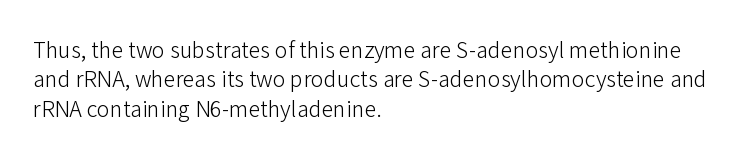
The image shows 24 px text type, upright; set left-aligned, line spacing 1.22x, normal letter spacing, not underlined.
